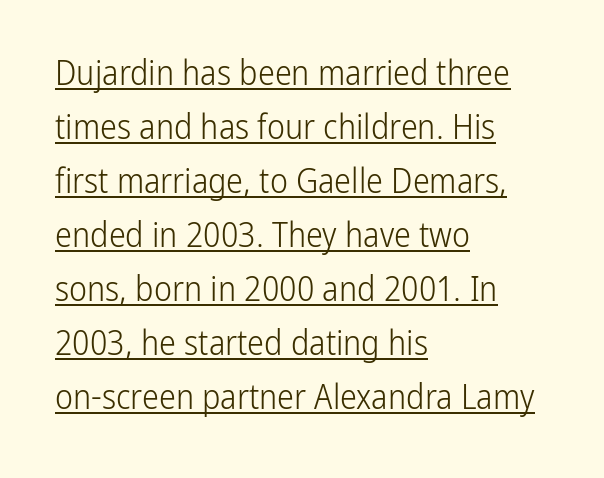
Q: Is the text bold? A: No.
Q: Is the text italic (slanted)? A: No, it is upright.
Q: Is the typeface a serif or a sans-serif typeface? A: Sans-serif.
Q: Is the text underlined? A: Yes.
Q: How is the paragraph aligned? A: Left-aligned.
Q: Is the spacing between letters normal or unusually wide? A: Normal.
Q: Is the spacing between lines tight, normal or loose? A: Normal.
Q: Width (condensed, normal, or wide)? A: Condensed.
Q: Stroke contrast? A: Low.
Q: x-height? A: Medium.
Q: Monospaced? A: No.
